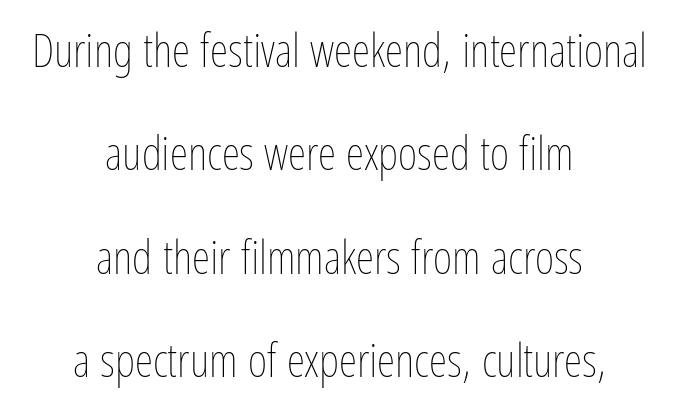
{"italic": "no", "bold": "no", "weight": "thin", "width": "condensed", "stroke_contrast": "low", "x_height": "medium", "monospaced": "no", "underline": "no", "align": "center", "line_spacing": "loose", "line_spacing_ratio": 2.2, "letter_spacing": "normal", "letter_spacing_em": 0.0, "glyph_px": 47}
